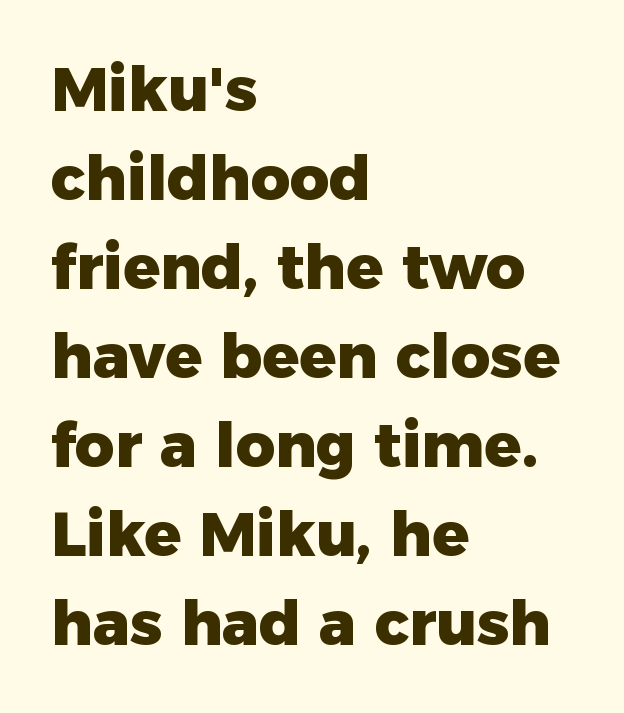
{"serif": "no", "italic": "no", "bold": "yes", "weight": "heavy", "width": "normal", "stroke_contrast": "low", "x_height": "medium", "monospaced": "no", "underline": "no", "align": "left", "line_spacing": "normal", "line_spacing_ratio": 1.46, "letter_spacing": "normal", "letter_spacing_em": 0.0, "glyph_px": 61}
